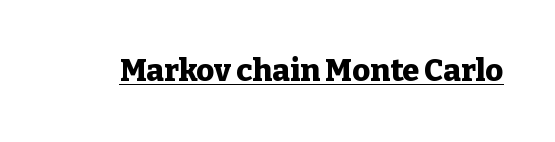
Q: Is the text bold? A: Yes.
Q: Is the text italic (slanted)? A: No, it is upright.
Q: Is the typeface a serif or a sans-serif typeface? A: Serif.
Q: Is the text underlined? A: Yes.
Q: Is the spacing between letters normal or unusually wide? A: Normal.
Q: Width (condensed, normal, or wide)? A: Normal.
Q: Stroke contrast? A: Low.
Q: x-height? A: Medium.
Q: Monospaced? A: No.
